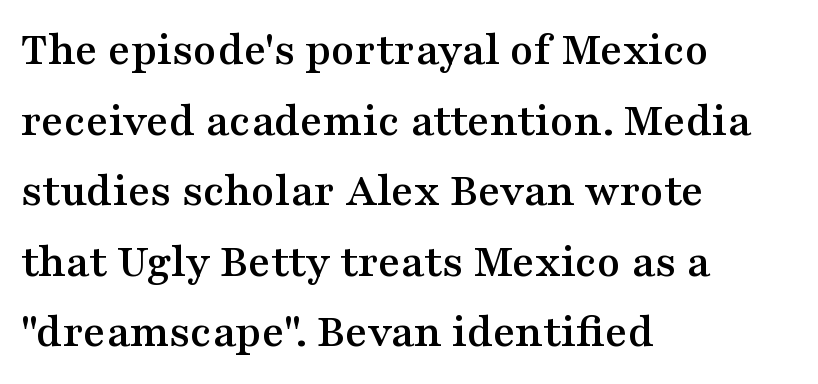
The image shows 48 px wide serif type, upright; set left-aligned, normal line spacing (1.47x), normal letter spacing, not underlined; medium stroke contrast and a medium x-height.
